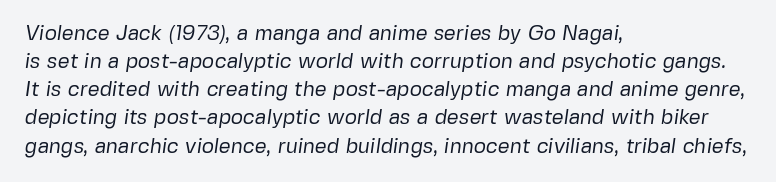
The image shows 21 px text type; set left-aligned, normal line spacing (1.34x), normal letter spacing, not underlined.
